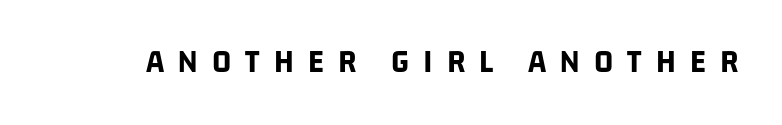
Glyph-to-glyph distance is far greater than everyday printed text. Beneath every word, the page is bare. Weight: bold. Proportional: the letters do not fall into vertical columns. Are there feet on the stems? There aren't — it's a sans.
